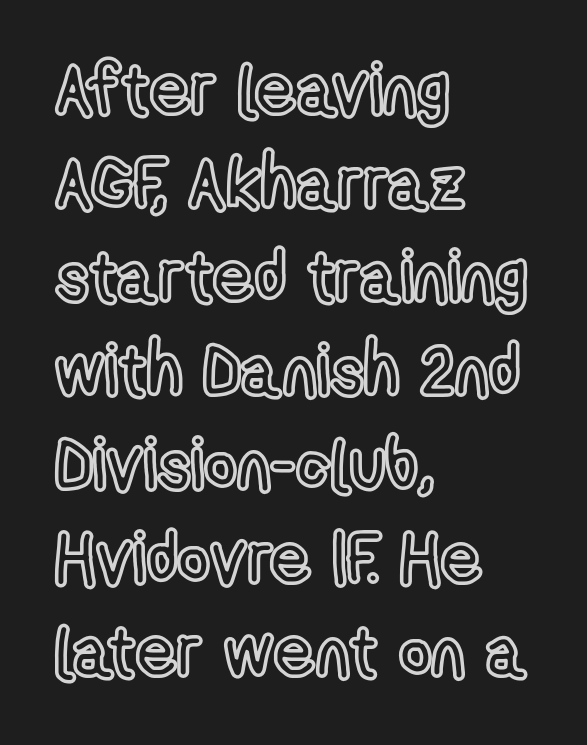
{"italic": "no", "width": "condensed", "x_height": "medium", "monospaced": "no", "underline": "no", "align": "left", "line_spacing": "normal", "line_spacing_ratio": 1.32, "letter_spacing": "normal", "letter_spacing_em": 0.0, "glyph_px": 71}
